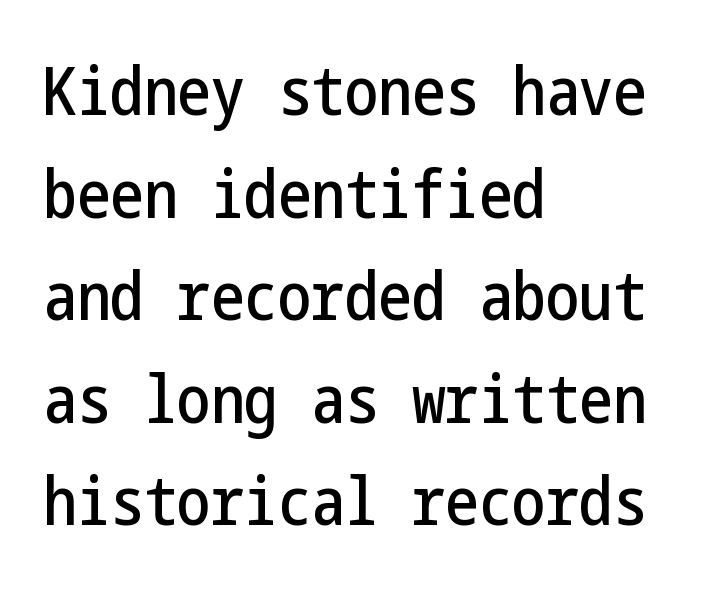
What's the leading like? Ordinary, nothing unusual. A classic flush-left, rag-right setting is used for this passage. Characters remain perfectly vertical along every line. The gaps between neighbouring characters are ordinary and unremarkable.
